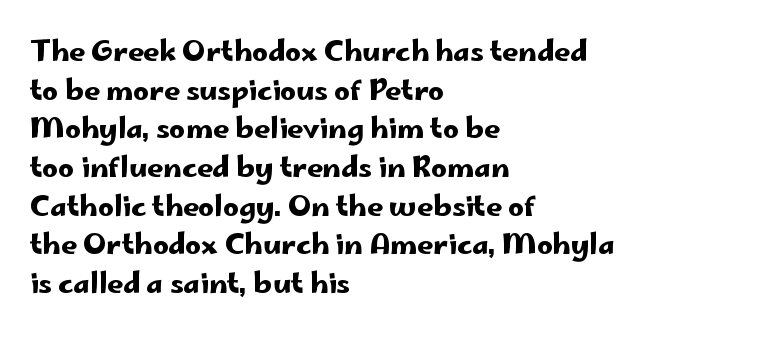
Regular leading. The lines are quadded left. Unlike a traditional serif, this face leaves its strokes unadorned. The letters sit at their default tracking, neither squeezed nor spread. Nope, not italic — everything's standing straight. Descender tails drop into unmarked territory.
